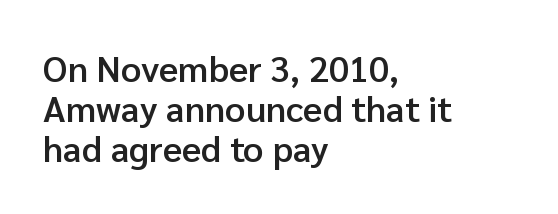
Tracking value appears to be zero — textbook default spacing. The passage shown is typed in a proportional face where columns would drift. Line spacing here is tight. If you drew a ruler down the left edge, every line would touch it.
